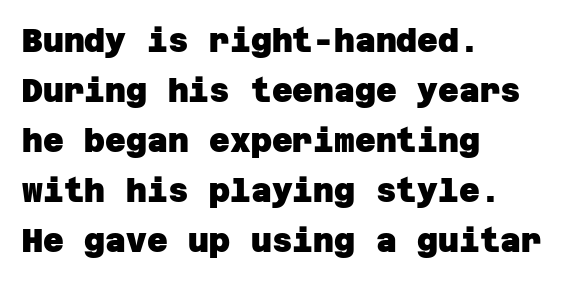
The image shows 32 px heavy sans-serif type; set left-aligned, normal line spacing (1.56x), normal letter spacing, not underlined; low stroke contrast and a large x-height.
